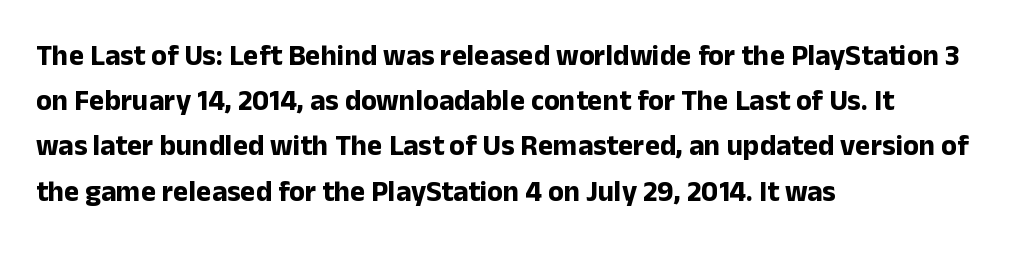
The letters advance in unequal steps, a hallmark of proportional type. The face used here has the dense, thick strokes of a bold. A normal amount of white space separates one row of letters from the next. No italicization has been applied; the sample stays upright. A typesetter would call this zero additional tracking. The gap between lines stays unmarked.
